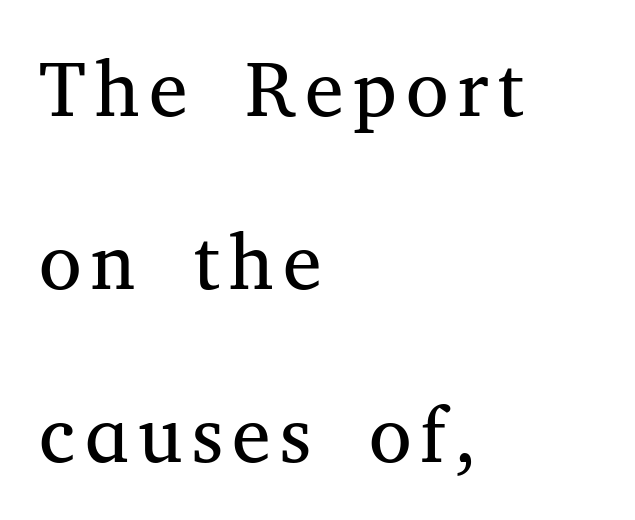
The image shows 78 px regular-weight serif type, upright; set left-aligned, loose line spacing (2.22x), not underlined; medium stroke contrast and a medium x-height.
